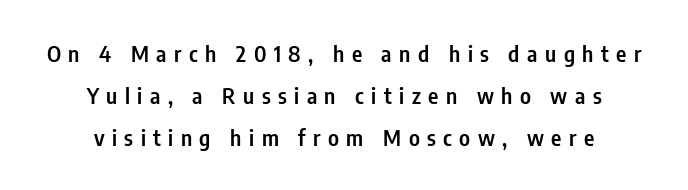
Q: Is the text bold? A: Semi-bold.
Q: Is the text italic (slanted)? A: No, it is upright.
Q: Is the text underlined? A: No.
Q: How is the paragraph aligned? A: Centered.
Q: Is the spacing between letters normal or unusually wide? A: Unusually wide.
Q: Is the spacing between lines tight, normal or loose? A: Loose.
